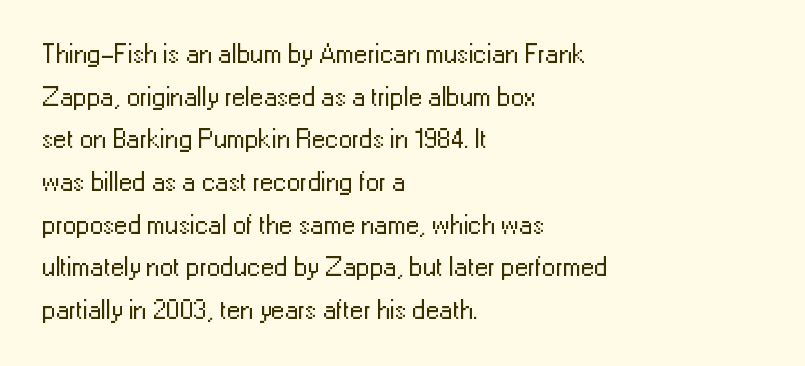
The ragged edge is on the right, which tells us the setting is flush left. Vertical strokes here are truly vertical. Heaviness? Minimal to ordinary, like unemphasized prose. Lines of text with bare space underneath.
